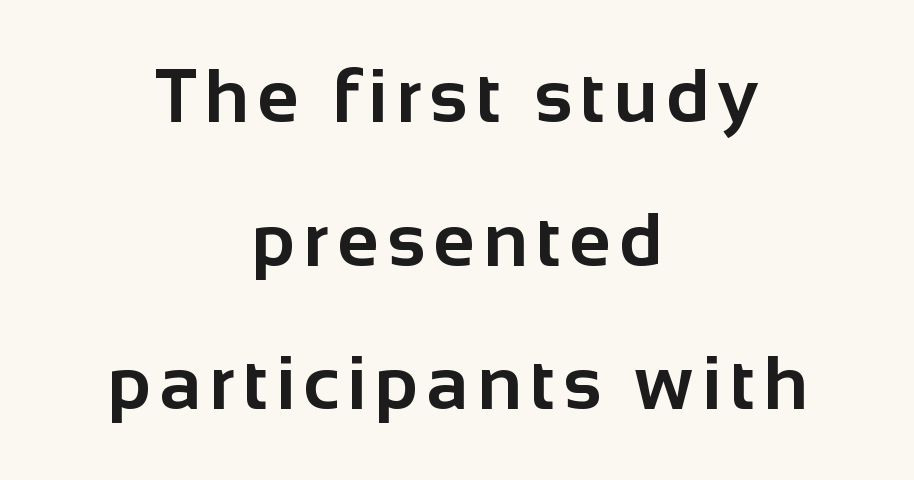
The letters stand straight up with perfectly vertical stems. Observe the absence of serifs on each vertical stroke in this sample. Only glyphs here, with clear space below each row. The face used here is proportionally spaced, like ordinary book or web type. Does the weight exceed regular? Yes, all the way to bold. These lines stack symmetrically, like a column narrowing and widening about its center.
